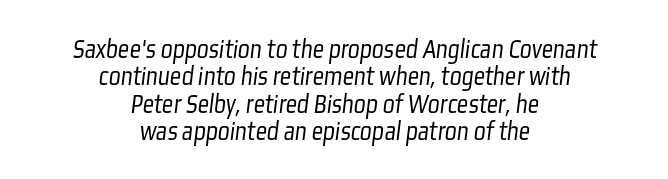
{"serif": "no", "bold": "no", "weight": "light", "width": "condensed", "stroke_contrast": "low", "x_height": "medium", "monospaced": "no", "underline": "no", "align": "center", "line_spacing": "tight", "line_spacing_ratio": 0.98, "letter_spacing": "normal", "letter_spacing_em": 0.0, "glyph_px": 28}
